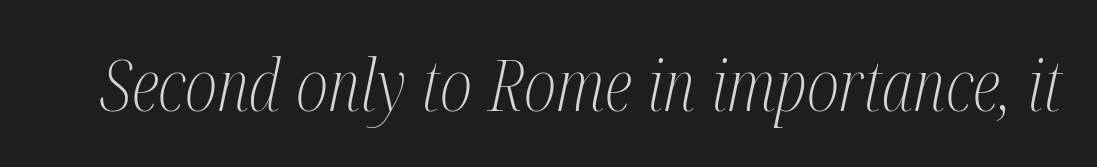
Q: Is the text bold? A: No.
Q: Is the text italic (slanted)? A: Yes, it leans right by about 12 degrees.
Q: Is the typeface a serif or a sans-serif typeface? A: Serif.
Q: Is the text underlined? A: No.
Q: Is the spacing between letters normal or unusually wide? A: Normal.
Q: Width (condensed, normal, or wide)? A: Condensed.
Q: Stroke contrast? A: Medium.
Q: x-height? A: Medium.
Q: Monospaced? A: No.
